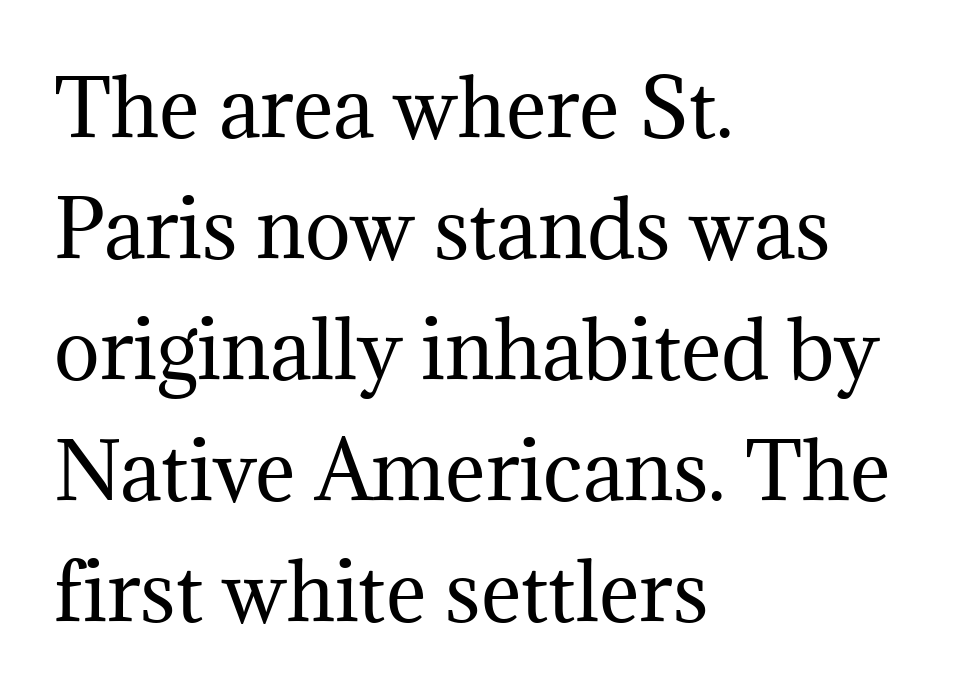
Q: Is the text bold? A: No.
Q: Is the text italic (slanted)? A: No, it is upright.
Q: Is the typeface a serif or a sans-serif typeface? A: Serif.
Q: Is the text underlined? A: No.
Q: How is the paragraph aligned? A: Left-aligned.
Q: Is the spacing between letters normal or unusually wide? A: Normal.
Q: Is the spacing between lines tight, normal or loose? A: Normal.
Q: Width (condensed, normal, or wide)? A: Normal.
Q: Stroke contrast? A: Medium.
Q: x-height? A: Medium.
Q: Monospaced? A: No.
